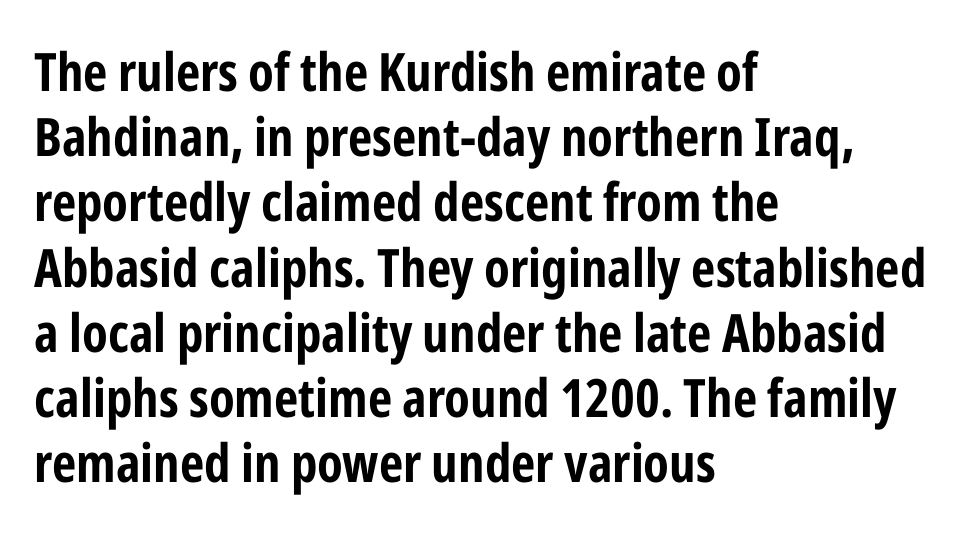
Q: Is the text bold? A: Yes.
Q: Is the text italic (slanted)? A: No, it is upright.
Q: Is the typeface a serif or a sans-serif typeface? A: Sans-serif.
Q: Is the text underlined? A: No.
Q: How is the paragraph aligned? A: Left-aligned.
Q: Is the spacing between letters normal or unusually wide? A: Normal.
Q: Width (condensed, normal, or wide)? A: Condensed.
Q: Stroke contrast? A: Low.
Q: x-height? A: Medium.
Q: Monospaced? A: No.
